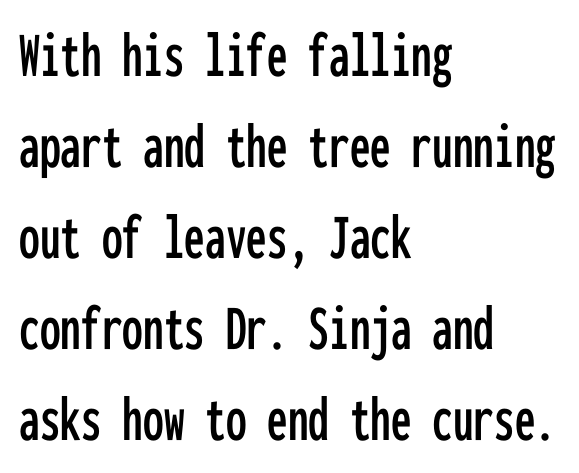
The image shows 66 px condensed sans-serif type, upright, monospaced; set left-aligned, normal line spacing (1.38x), normal letter spacing, not underlined; low stroke contrast and a medium x-height.
